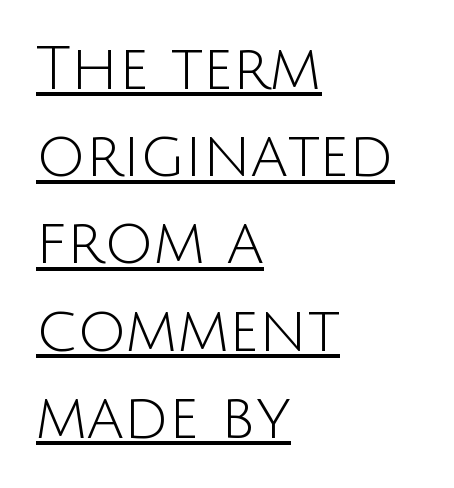
The image shows 61 px light sans-serif type, upright; set left-aligned, normal line spacing (1.43x), normal letter spacing, underlined; low stroke contrast and a large x-height.
